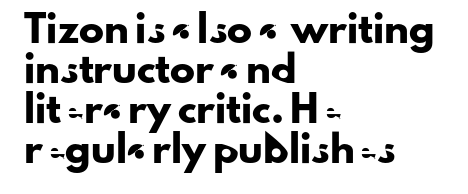
The lines are quadded left. Italic? Not at all — the glyphs are vertical. Interline gaps are of average width in this sample. Each row of text sits above clean, open space. These lines keep a tight, regular rhythm from letter to letter.
